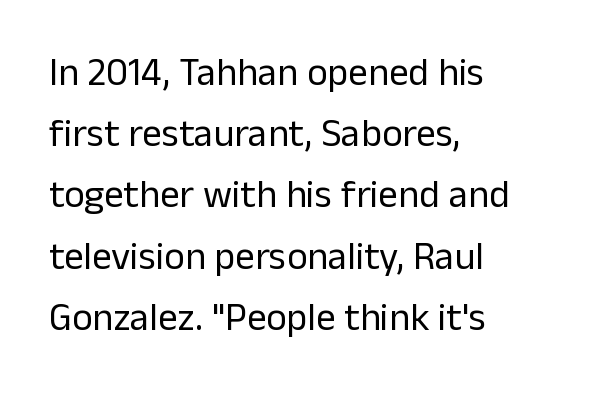
Q: Is the text bold? A: No.
Q: Is the text italic (slanted)? A: No, it is upright.
Q: Is the typeface a serif or a sans-serif typeface? A: Sans-serif.
Q: Is the text underlined? A: No.
Q: How is the paragraph aligned? A: Left-aligned.
Q: Is the spacing between letters normal or unusually wide? A: Normal.
Q: Is the spacing between lines tight, normal or loose? A: Normal.
Q: Width (condensed, normal, or wide)? A: Normal.
Q: Stroke contrast? A: Low.
Q: x-height? A: Medium.
Q: Monospaced? A: No.
